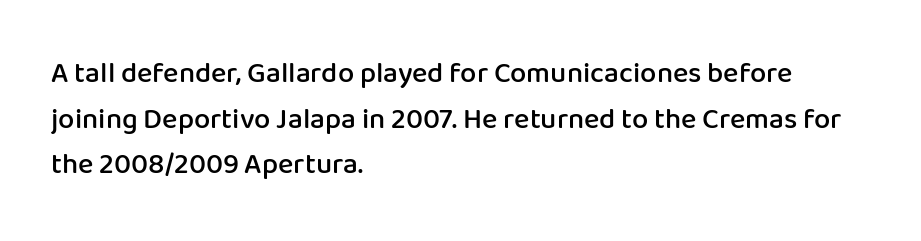
{"serif": "no", "italic": "no", "bold": "semi", "weight": "semibold", "width": "normal", "stroke_contrast": "low", "x_height": "medium", "monospaced": "no", "underline": "no", "align": "left", "line_spacing": "normal", "line_spacing_ratio": 1.57, "letter_spacing": "normal", "letter_spacing_em": 0.0, "glyph_px": 29}
